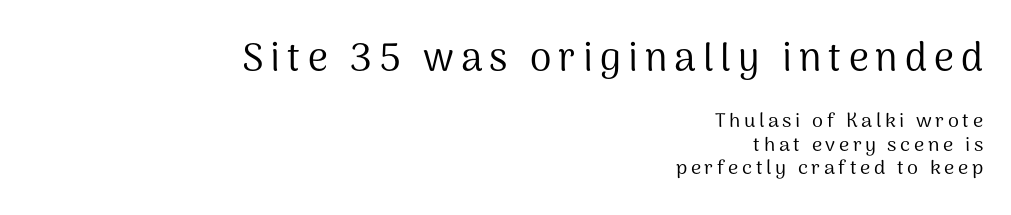
{"serif": "no", "italic": "no", "bold": "no", "weight": "regular", "width": "normal", "stroke_contrast": "medium", "x_height": "medium", "monospaced": "no", "underline": "no", "align": "right", "line_spacing_ratio": 1.18, "larger_block": "first", "size_ratio": 1.95, "glyph_px": 39}
